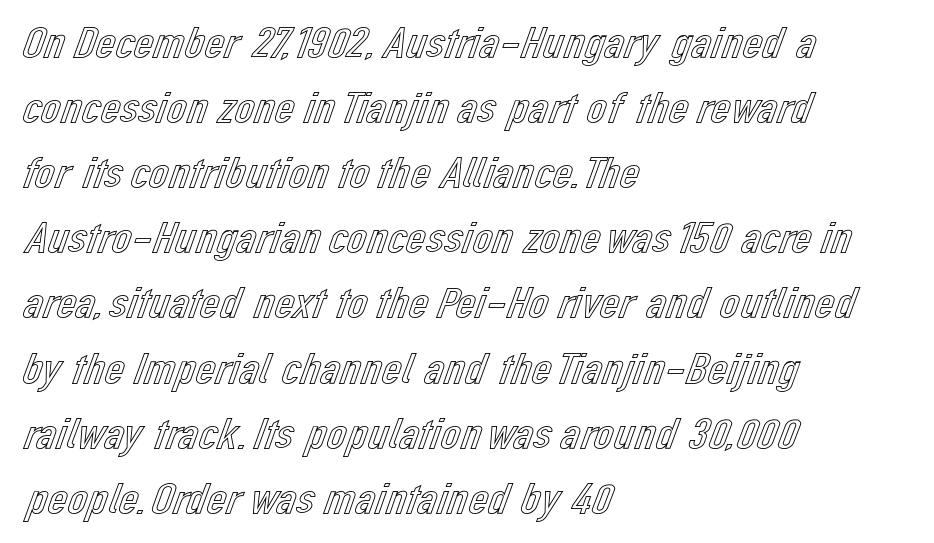
{"width": "normal", "x_height": "medium", "monospaced": "no", "underline": "no", "align": "left", "line_spacing": "normal", "line_spacing_ratio": 1.48, "letter_spacing": "normal", "letter_spacing_em": 0.0, "glyph_px": 44}
